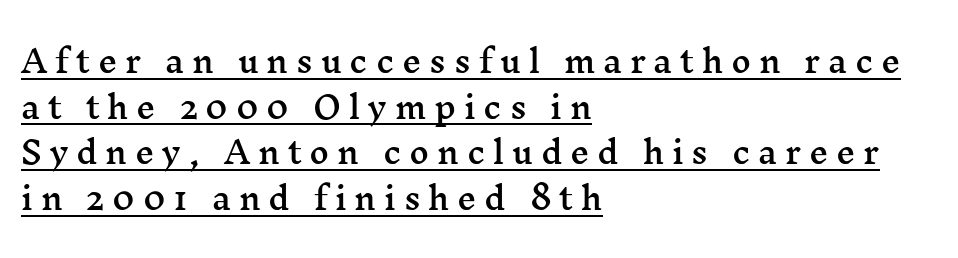
The image shows 30 px wide serif type, upright; set left-aligned, normal line spacing (1.52x), unusually wide letter spacing (+0.26 em), underlined; medium stroke contrast and a medium x-height.
